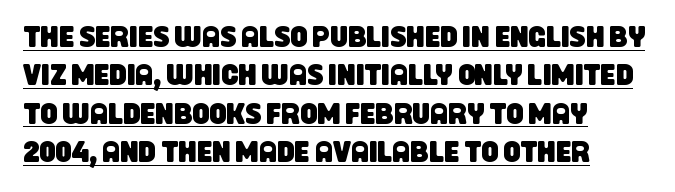
The image shows 30 px condensed sans-serif type; set left-aligned, normal line spacing (1.28x), normal letter spacing, underlined; low stroke contrast and a large x-height.
